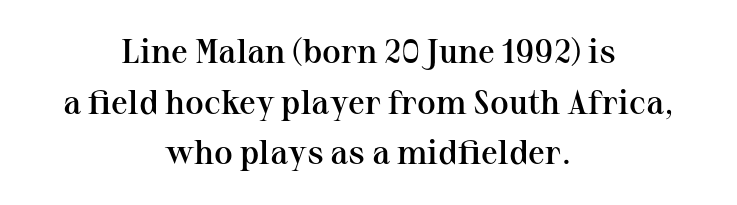
The image shows 34 px semibold serif type, upright; set centered, normal line spacing (1.49x), normal letter spacing, not underlined; medium stroke contrast and a medium x-height.
